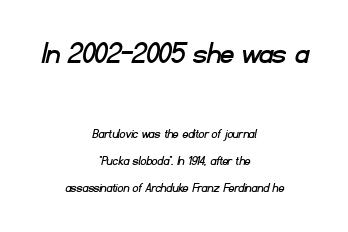
Q: Is the typeface a serif or a sans-serif typeface? A: Sans-serif.
Q: Is the text underlined? A: No.
Q: How is the paragraph aligned? A: Centered.
Q: Is the spacing between letters normal or unusually wide? A: Normal.
Q: Is the spacing between lines tight, normal or loose? A: Loose.
Q: Which block of text is set in a larger size, the first (top) or the second (bottom)? A: The first (top) one.
Q: Width (condensed, normal, or wide)? A: Normal.
Q: Stroke contrast? A: Low.
Q: x-height? A: Small.
Q: Monospaced? A: No.
